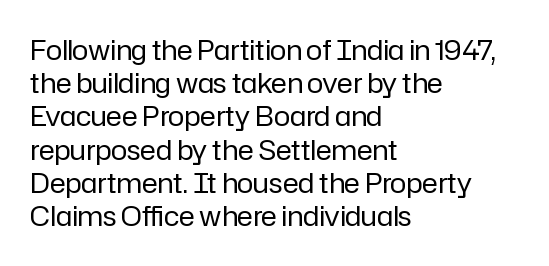
Q: Is the text bold? A: No.
Q: Is the text italic (slanted)? A: No, it is upright.
Q: Is the text underlined? A: No.
Q: How is the paragraph aligned? A: Left-aligned.
Q: Is the spacing between letters normal or unusually wide? A: Normal.
